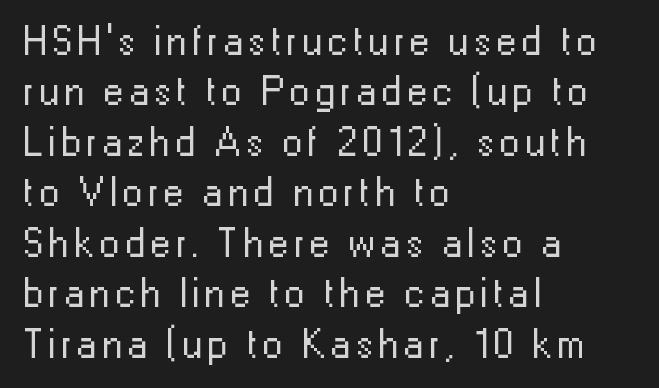
A typesetter would label this face a sans. A classic flush-left, rag-right setting is used for this passage. Nope, not italic — everything's standing straight. Rule under the text: the space is simply empty.
